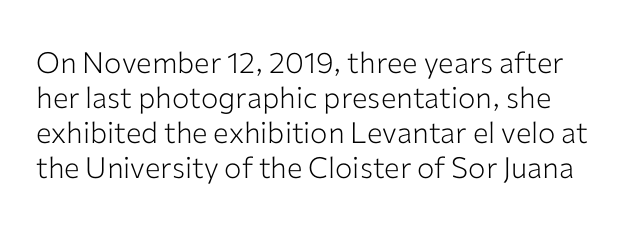
The image shows 29 px light sans-serif type, upright; set line spacing 1.21x, normal letter spacing, not underlined; low stroke contrast and a medium x-height.
